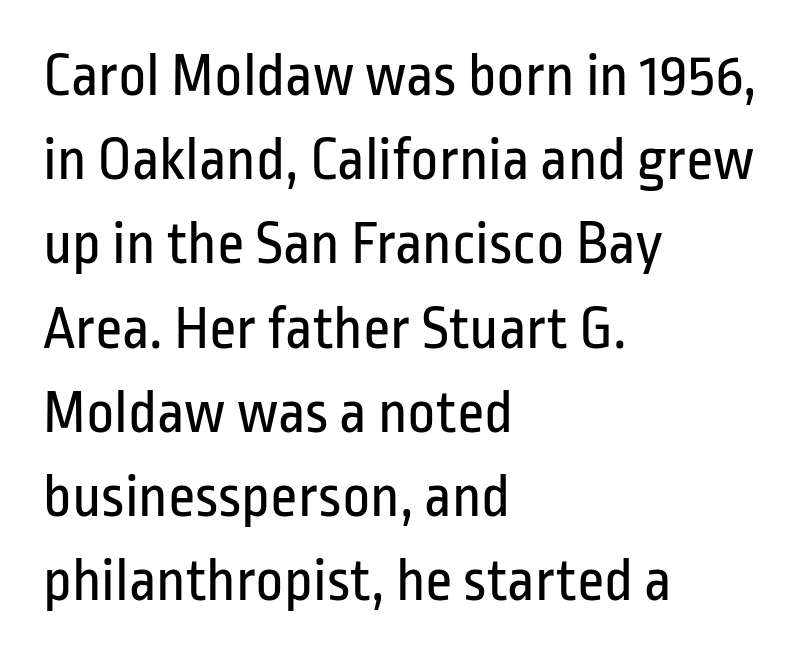
Q: Is the text bold? A: No.
Q: Is the text italic (slanted)? A: No, it is upright.
Q: Is the typeface a serif or a sans-serif typeface? A: Sans-serif.
Q: Is the text underlined? A: No.
Q: How is the paragraph aligned? A: Left-aligned.
Q: Is the spacing between letters normal or unusually wide? A: Normal.
Q: Is the spacing between lines tight, normal or loose? A: Normal.
Q: Width (condensed, normal, or wide)? A: Condensed.
Q: Stroke contrast? A: Low.
Q: x-height? A: Medium.
Q: Monospaced? A: No.
